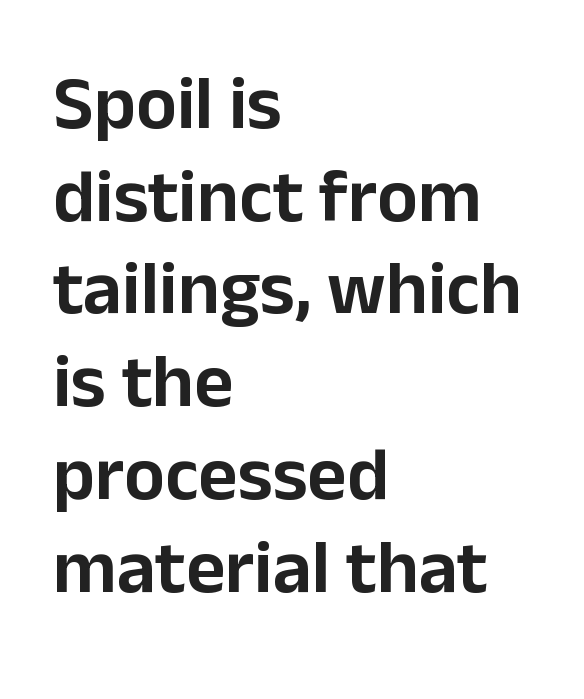
The image shows 76 px sans-serif type, upright; set left-aligned, line spacing 1.22x, normal letter spacing, not underlined; low stroke contrast and a medium x-height.
